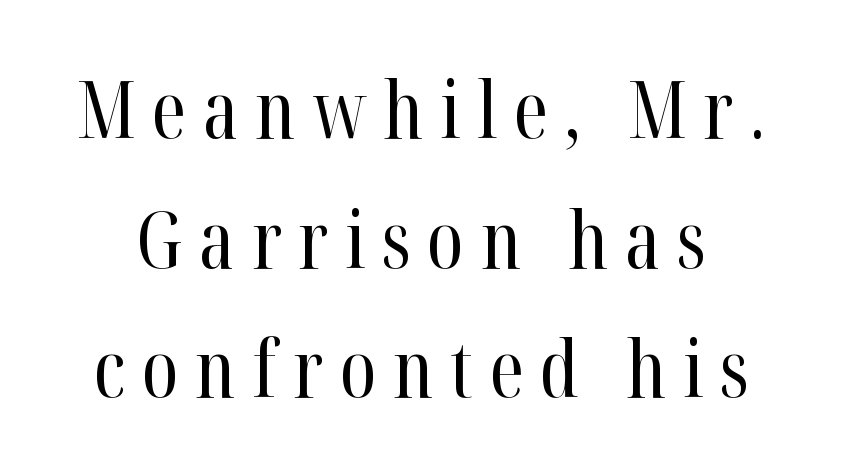
The image shows 79 px regular-weight, condensed serif type, upright; set normal line spacing (1.64x), unusually wide letter spacing (+0.21 em), not underlined; high stroke contrast and a medium x-height.
